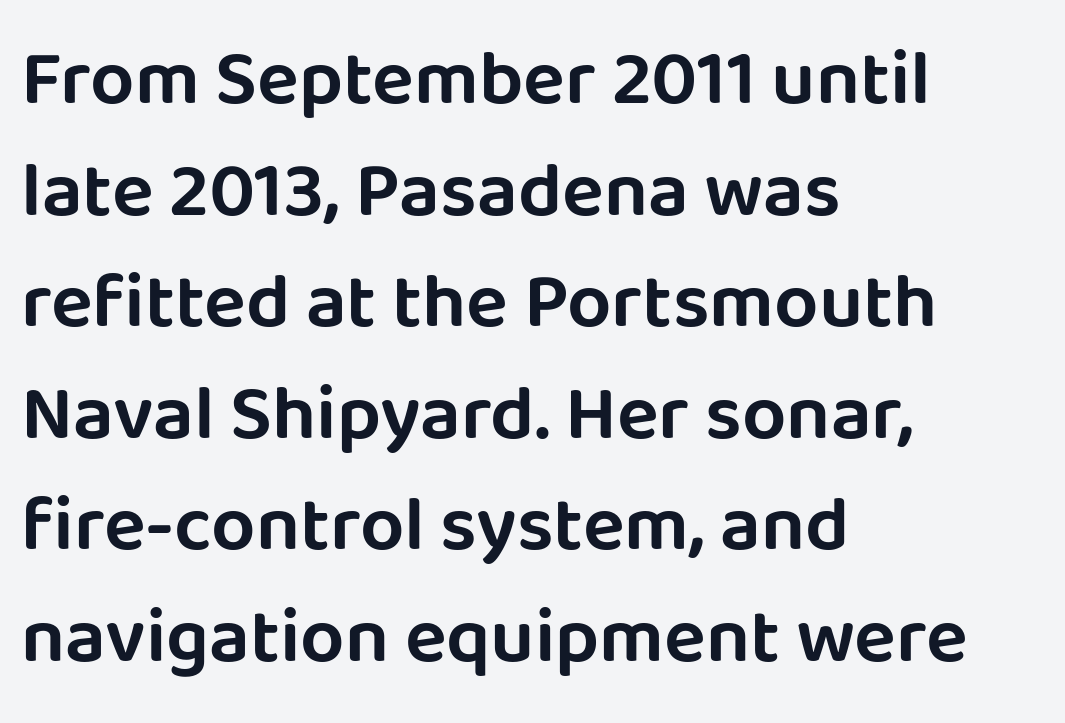
Baseline-to-baseline distance is the conventional proportion of letter height. Each word holds together tightly as a unit, with standard inter-letter gaps. The passage shown is typed in a proportional face where columns would drift. Short and long lines alike share a common starting point at left.
